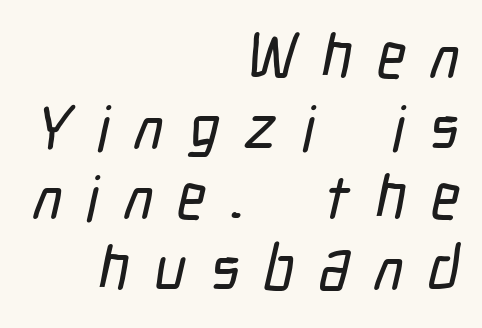
{"serif": "no", "width": "condensed", "stroke_contrast": "low", "x_height": "medium", "monospaced": "no", "underline": "no", "align": "right", "line_spacing": "tight", "line_spacing_ratio": 1.14, "letter_spacing": "wide", "letter_spacing_em": 0.4, "glyph_px": 62}
